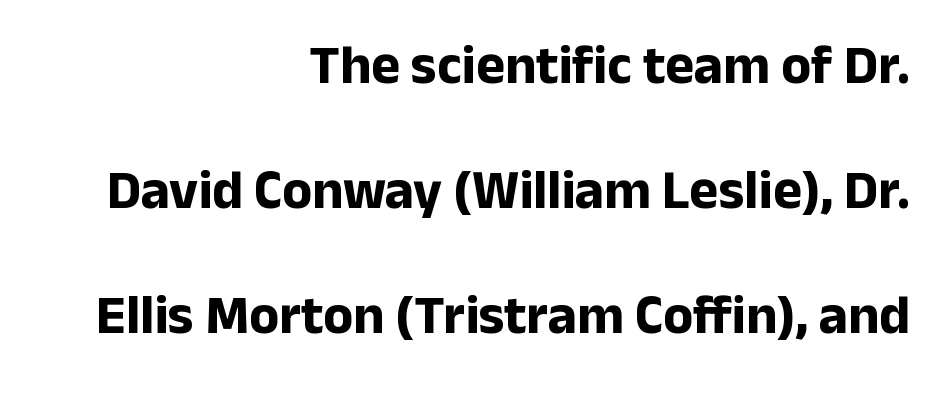
{"serif": "no", "italic": "no", "bold": "yes", "weight": "bold", "width": "normal", "stroke_contrast": "low", "x_height": "medium", "monospaced": "no", "underline": "no", "align": "right", "line_spacing": "loose", "line_spacing_ratio": 2.27, "letter_spacing": "normal", "letter_spacing_em": 0.0, "glyph_px": 55}
